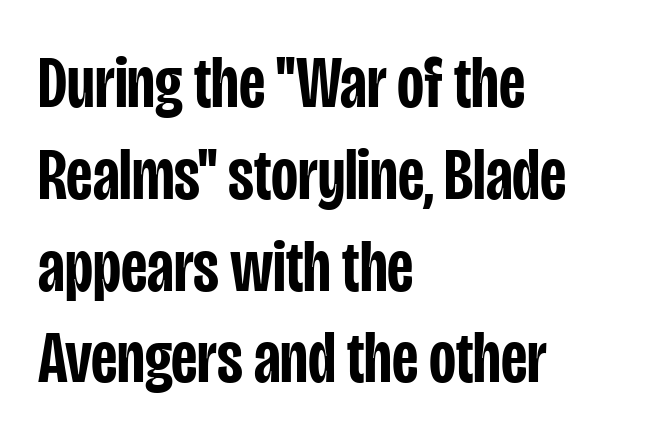
Q: Is the text bold? A: Semi-bold.
Q: Is the text italic (slanted)? A: No, it is upright.
Q: Is the typeface a serif or a sans-serif typeface? A: Sans-serif.
Q: Is the text underlined? A: No.
Q: How is the paragraph aligned? A: Left-aligned.
Q: Is the spacing between letters normal or unusually wide? A: Normal.
Q: Width (condensed, normal, or wide)? A: Condensed.
Q: Stroke contrast? A: Low.
Q: x-height? A: Large.
Q: Monospaced? A: No.
